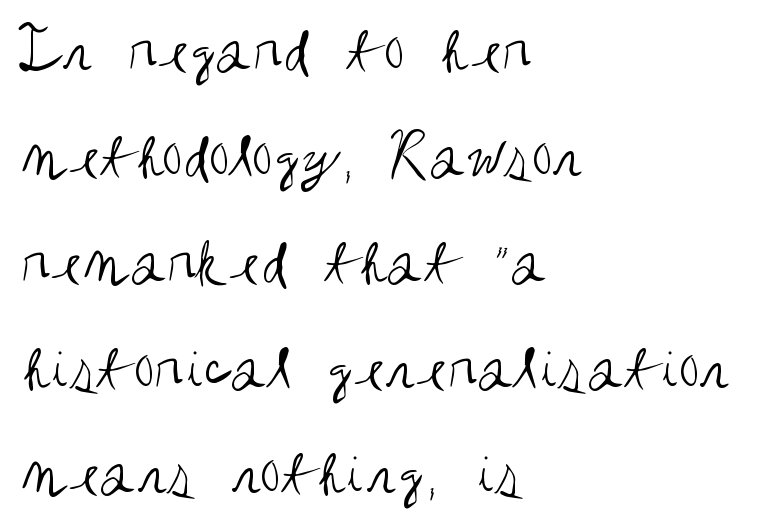
Typographically, this falls in the sans-serif category. This sample is left-justified, so line endings fall wherever the words run out. A bare baseline throughout the passage.
